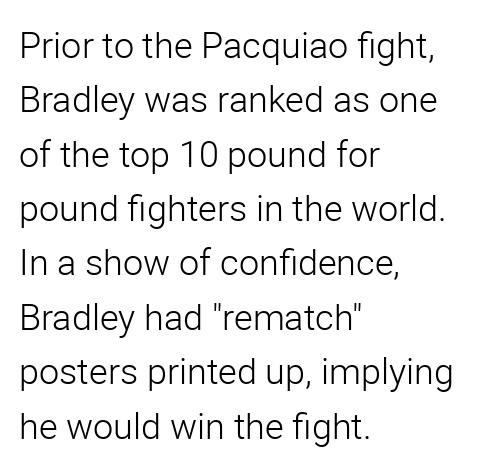
Q: Is the text bold? A: No.
Q: Is the text italic (slanted)? A: No, it is upright.
Q: Is the typeface a serif or a sans-serif typeface? A: Sans-serif.
Q: Is the text underlined? A: No.
Q: How is the paragraph aligned? A: Left-aligned.
Q: Is the spacing between letters normal or unusually wide? A: Normal.
Q: Is the spacing between lines tight, normal or loose? A: Normal.
Q: Width (condensed, normal, or wide)? A: Normal.
Q: Stroke contrast? A: Low.
Q: x-height? A: Medium.
Q: Monospaced? A: No.
